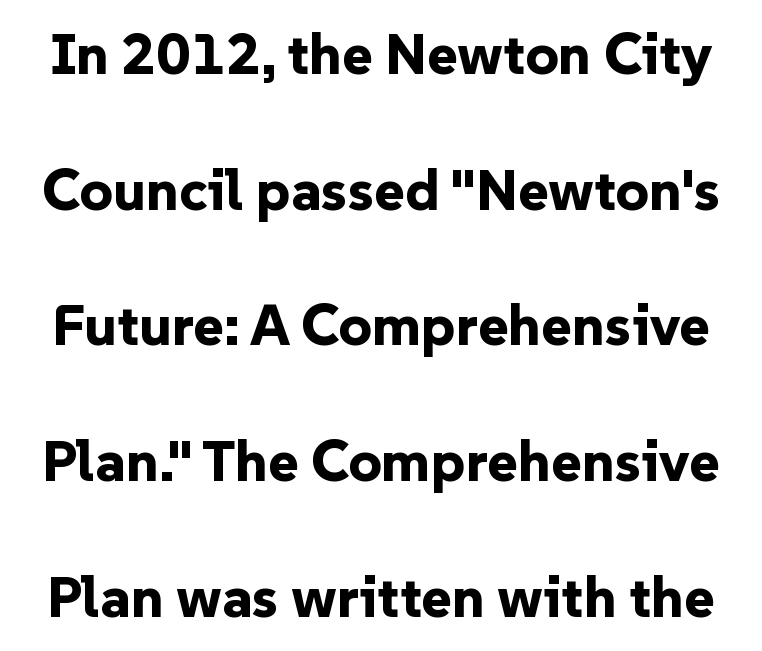
Typographically, this falls in the sans-serif category. The letters stand upright; this is a roman face. Do the characters align in a grid? No, the font is proportional. Is the type bold? Yes — the strokes are clearly thick and heavy.
